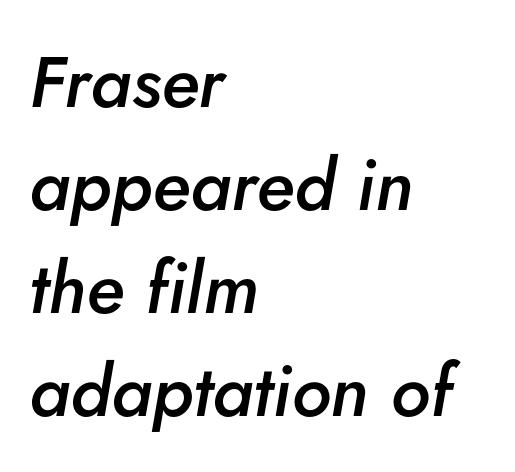
Q: Is the text bold? A: Semi-bold.
Q: Is the text italic (slanted)? A: Yes, it leans right by about 5 degrees.
Q: Is the text underlined? A: No.
Q: How is the paragraph aligned? A: Left-aligned.
Q: Is the spacing between letters normal or unusually wide? A: Normal.
Q: Is the spacing between lines tight, normal or loose? A: Normal.
Q: Width (condensed, normal, or wide)? A: Normal.
Q: Stroke contrast? A: Low.
Q: x-height? A: Small.
Q: Monospaced? A: No.
